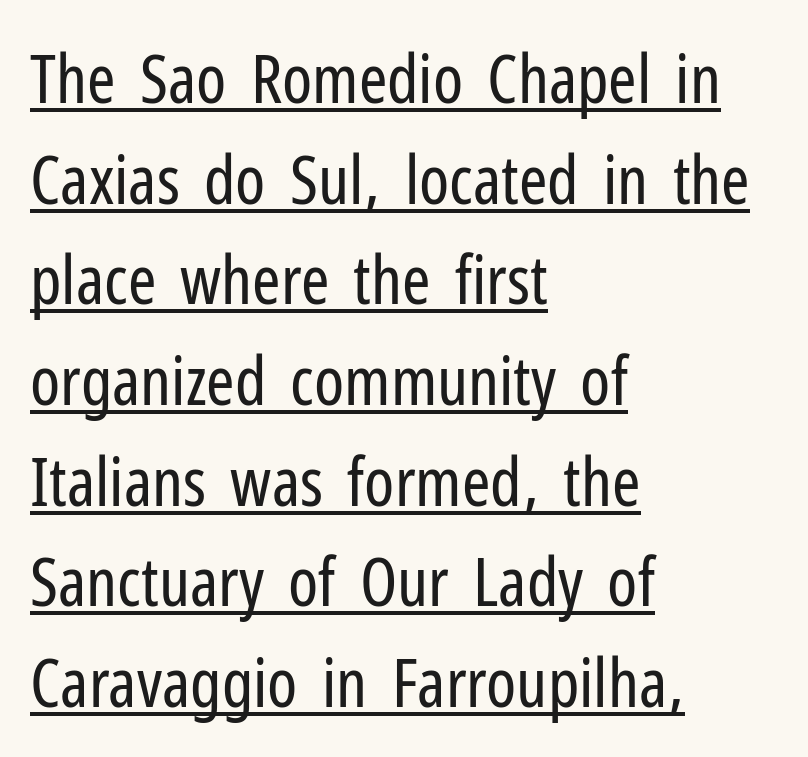
Is this a sans? Yes — the strokes have no serifs. Notice how descenders clear the ascenders below comfortably — that's standard leading. Italic? Not at all — the glyphs are vertical. The typesetter chose a ragged-right arrangement here. Each letter keeps its own natural width here, so spacing adapts to shape.
